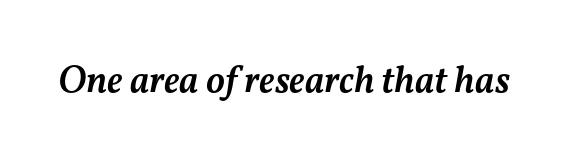
The image shows 38 px semibold type, italic (leaning right); set normal letter spacing, not underlined; medium stroke contrast and a medium x-height.
